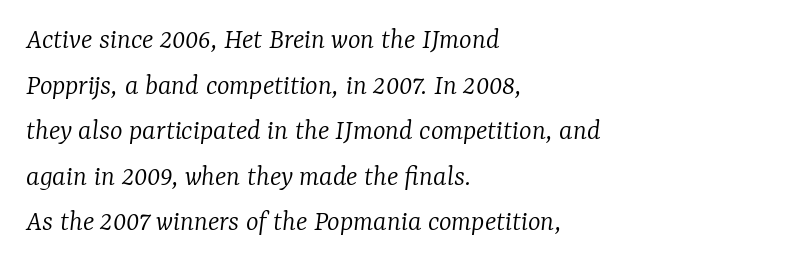
The image shows 30 px light serif type, italic (leaning right); set left-aligned, normal line spacing (1.52x), normal letter spacing, not underlined; low stroke contrast and a medium x-height.
